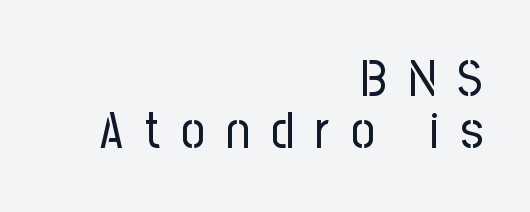
{"serif": "no", "italic": "no", "bold": "no", "weight": "regular", "width": "condensed", "stroke_contrast": "low", "x_height": "medium", "monospaced": "no", "underline": "no", "align": "right", "line_spacing": "tight", "line_spacing_ratio": 1.0, "letter_spacing": "wide", "letter_spacing_em": 0.41, "glyph_px": 52}
